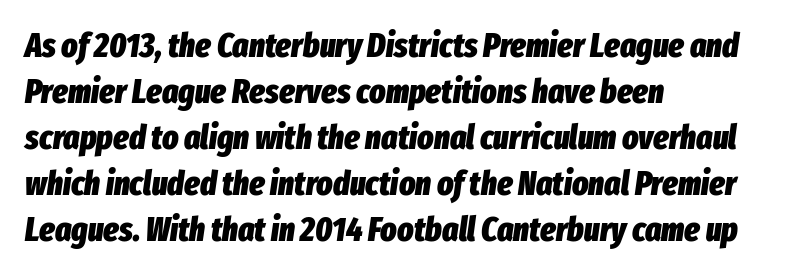
Q: Is the text bold? A: Yes.
Q: Is the text italic (slanted)? A: Yes, it leans right by about 8 degrees.
Q: Is the text underlined? A: No.
Q: How is the paragraph aligned? A: Left-aligned.
Q: Is the spacing between letters normal or unusually wide? A: Normal.
Q: Is the spacing between lines tight, normal or loose? A: Normal.
Q: Width (condensed, normal, or wide)? A: Condensed.
Q: Stroke contrast? A: Low.
Q: x-height? A: Medium.
Q: Monospaced? A: No.
